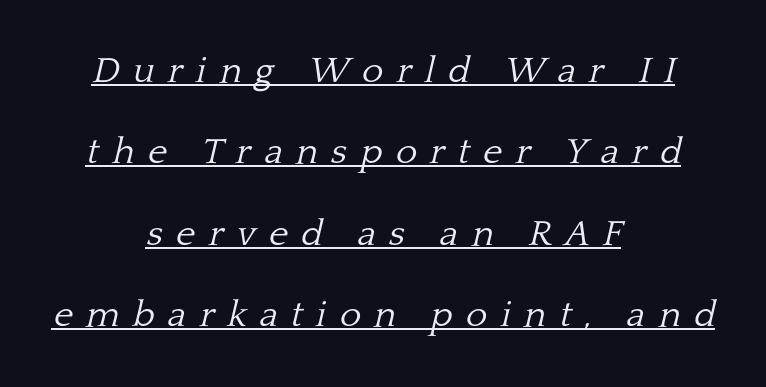
Q: Is the text bold? A: No.
Q: Is the text italic (slanted)? A: Yes, it leans right by about 13 degrees.
Q: Is the typeface a serif or a sans-serif typeface? A: Serif.
Q: Is the text underlined? A: Yes.
Q: How is the paragraph aligned? A: Centered.
Q: Is the spacing between letters normal or unusually wide? A: Unusually wide.
Q: Is the spacing between lines tight, normal or loose? A: Loose.
Q: Width (condensed, normal, or wide)? A: Normal.
Q: Stroke contrast? A: Low.
Q: x-height? A: Medium.
Q: Monospaced? A: No.
